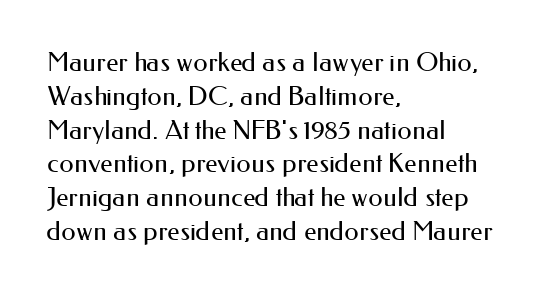
The image shows 26 px text type, upright; set left-aligned, normal line spacing (1.3x), normal letter spacing, not underlined.
